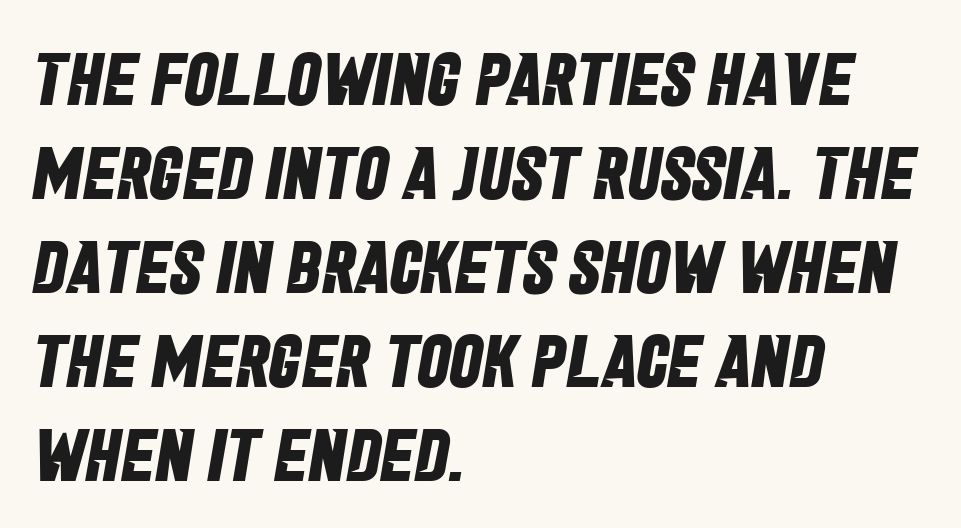
{"serif": "no", "bold": "yes", "weight": "bold", "width": "condensed", "stroke_contrast": "low", "x_height": "large", "monospaced": "no", "underline": "no", "align": "left", "line_spacing": "normal", "line_spacing_ratio": 1.27, "letter_spacing": "normal", "letter_spacing_em": 0.0, "glyph_px": 74}
